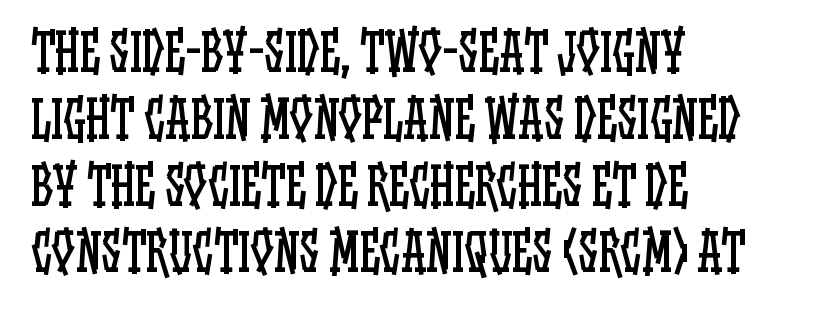
Q: Is the text bold? A: No.
Q: Is the text italic (slanted)? A: No, it is upright.
Q: Is the text underlined? A: No.
Q: How is the paragraph aligned? A: Left-aligned.
Q: Is the spacing between letters normal or unusually wide? A: Normal.
Q: Is the spacing between lines tight, normal or loose? A: Normal.
Q: Width (condensed, normal, or wide)? A: Condensed.
Q: Stroke contrast? A: Low.
Q: x-height? A: Large.
Q: Monospaced? A: No.
